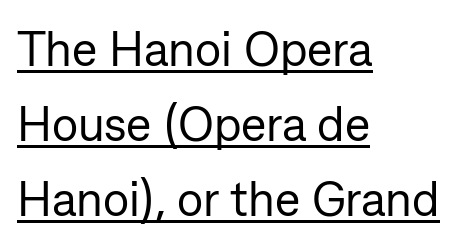
The image shows 48 px regular-weight sans-serif type, upright; set left-aligned, normal line spacing (1.56x), normal letter spacing, underlined; low stroke contrast and a medium x-height.
